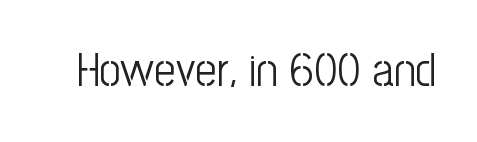
Weight class: somewhere from thin through regular. Italic: no, the glyphs are upright roman. Nobody touched the tracking dial on this one. Are there feet on the stems? There aren't — it's a sans. Letters rest on an invisible, unmarked baseline. You could not count columns in this text — the font is proportionally spaced.
